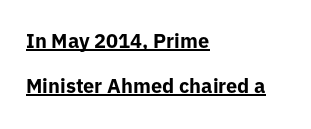
The image shows 20 px bold type, upright; set left-aligned, loose line spacing (2.24x), normal letter spacing, underlined.
